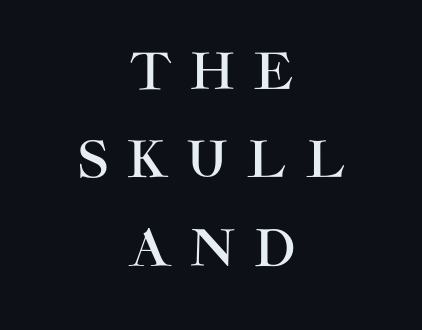
The typesetter chose a symmetrical, centered arrangement here. Nothing sits at the stroke ends, so this counts as sans-serif. Letters rest on an invisible, unmarked baseline. Upright lettering throughout. The tracking jumps out immediately: characters are airy and widely separated.
